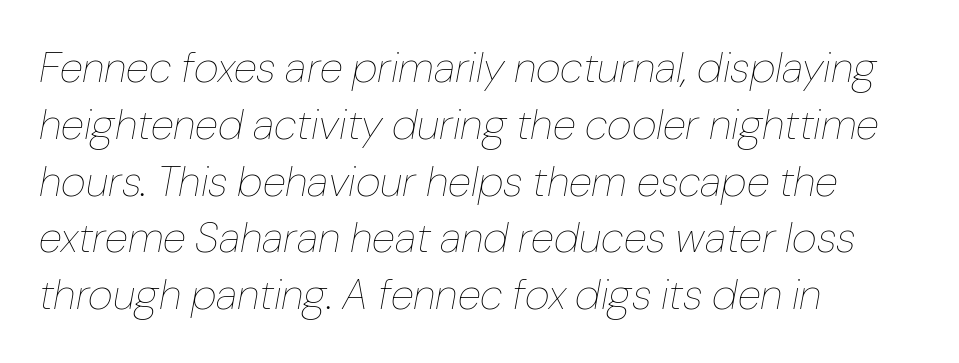
{"italic": "yes", "lean": "right", "slant_degrees": 10, "bold": "no", "weight": "thin", "width": "normal", "stroke_contrast": "low", "x_height": "medium", "monospaced": "no", "underline": "no", "align": "left", "line_spacing": "normal", "line_spacing_ratio": 1.32, "letter_spacing": "normal", "letter_spacing_em": 0.0, "glyph_px": 43}
